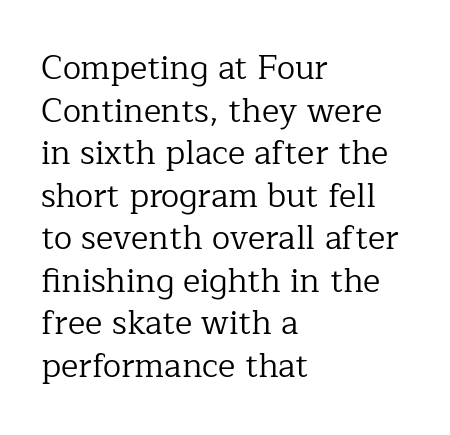
The image shows 33 px regular-weight serif type, upright; set left-aligned, normal line spacing (1.29x), normal letter spacing, not underlined; low stroke contrast and a medium x-height.
